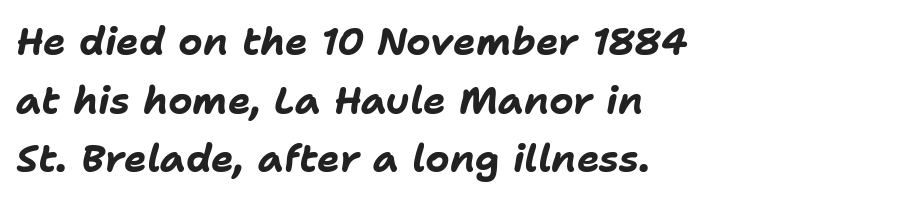
The image shows 38 px bold type, italic (leaning right); set left-aligned, normal line spacing (1.54x), normal letter spacing, not underlined; low stroke contrast and a medium x-height.
